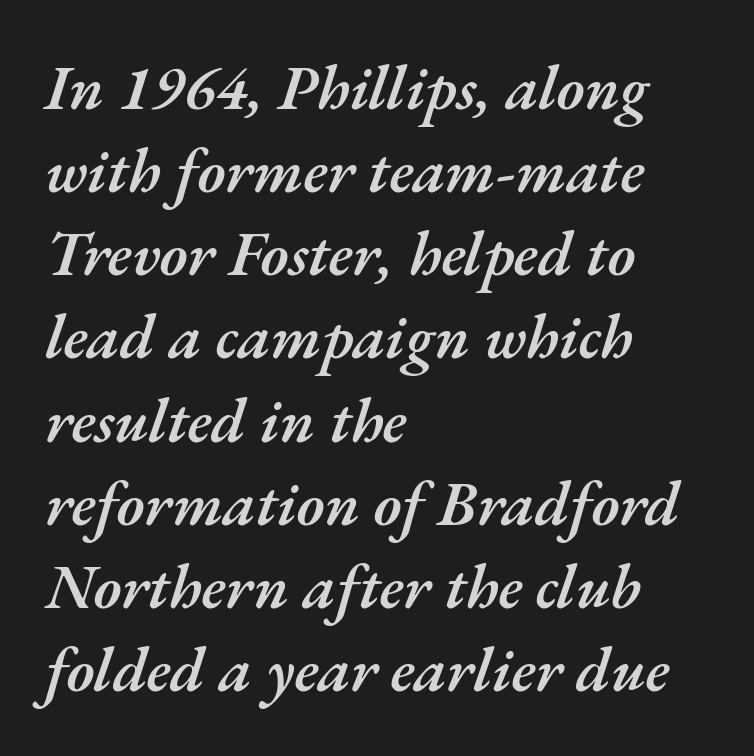
If you drew a ruler down the left edge, every line would touch it. Spacing between characters is what you'd get straight out of the box. Clear beneath every line of the passage. Does the leading feel generous? No, just average.
